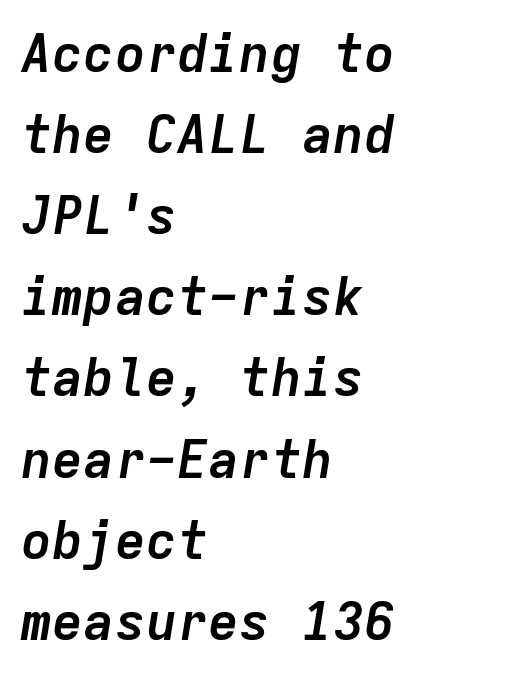
The image shows 52 px semibold type, italic (leaning right), monospaced; set left-aligned, normal line spacing (1.56x), normal letter spacing, not underlined; low stroke contrast and a medium x-height.
